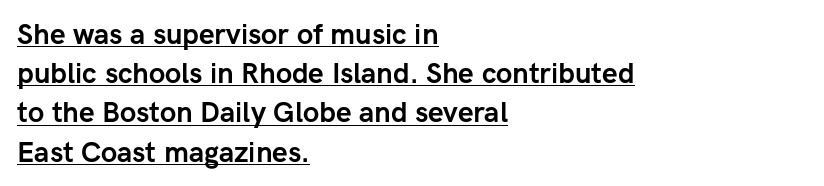
Q: Is the text bold? A: Yes.
Q: Is the text italic (slanted)? A: No, it is upright.
Q: Is the typeface a serif or a sans-serif typeface? A: Sans-serif.
Q: Is the text underlined? A: Yes.
Q: How is the paragraph aligned? A: Left-aligned.
Q: Is the spacing between letters normal or unusually wide? A: Normal.
Q: Is the spacing between lines tight, normal or loose? A: Normal.
Q: Width (condensed, normal, or wide)? A: Normal.
Q: Stroke contrast? A: Low.
Q: x-height? A: Medium.
Q: Monospaced? A: No.
